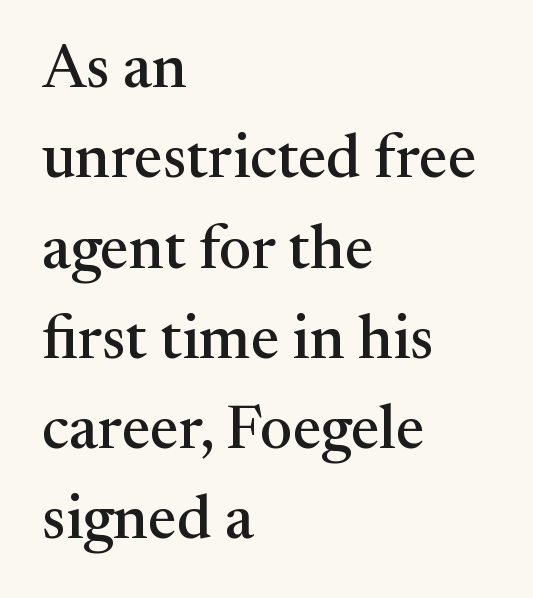
Q: Is the text italic (slanted)? A: No, it is upright.
Q: Is the typeface a serif or a sans-serif typeface? A: Serif.
Q: Is the text underlined? A: No.
Q: How is the paragraph aligned? A: Left-aligned.
Q: Is the spacing between letters normal or unusually wide? A: Normal.
Q: Is the spacing between lines tight, normal or loose? A: Normal.
Q: Width (condensed, normal, or wide)? A: Normal.
Q: Stroke contrast? A: Medium.
Q: x-height? A: Medium.
Q: Monospaced? A: No.
